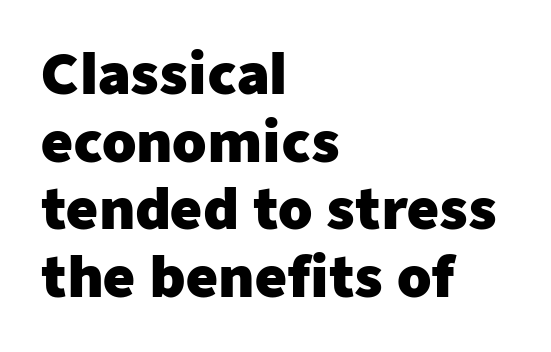
Q: Is the text bold? A: Yes.
Q: Is the text italic (slanted)? A: No, it is upright.
Q: Is the typeface a serif or a sans-serif typeface? A: Sans-serif.
Q: Is the text underlined? A: No.
Q: How is the paragraph aligned? A: Left-aligned.
Q: Is the spacing between letters normal or unusually wide? A: Normal.
Q: Width (condensed, normal, or wide)? A: Normal.
Q: Stroke contrast? A: Low.
Q: x-height? A: Medium.
Q: Monospaced? A: No.
